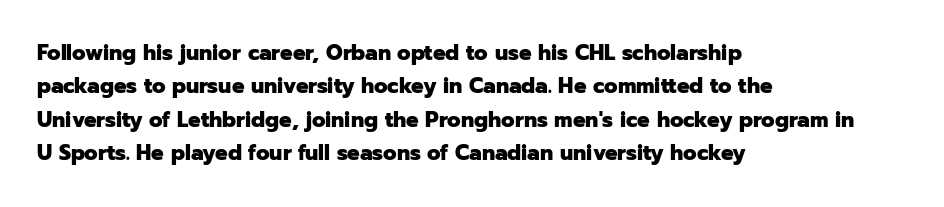
{"italic": "no", "bold": "yes", "underline": "no", "align": "left", "line_spacing": "normal", "line_spacing_ratio": 1.59, "letter_spacing": "normal", "letter_spacing_em": 0.0, "glyph_px": 21}
